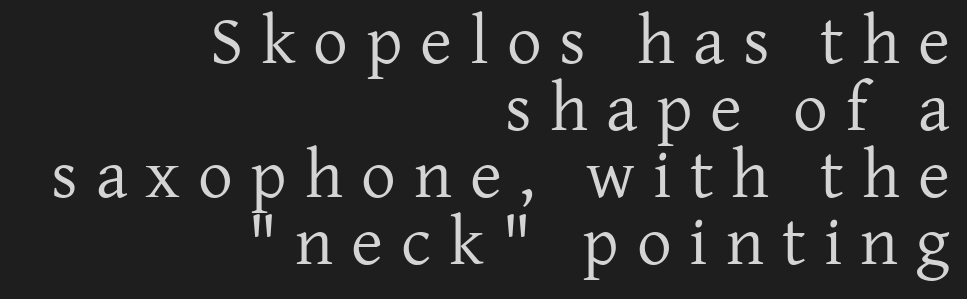
The image shows 69 px regular-weight serif type, upright; set right-aligned, tight line spacing (0.97x), unusually wide letter spacing (+0.26 em), not underlined; low stroke contrast and a medium x-height.
